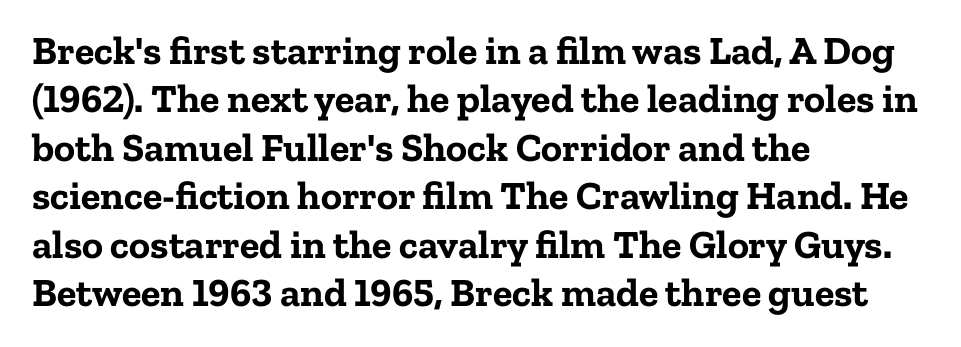
The image shows 40 px bold serif type, upright; set left-aligned, line spacing 1.21x, normal letter spacing, not underlined; low stroke contrast and a medium x-height.
